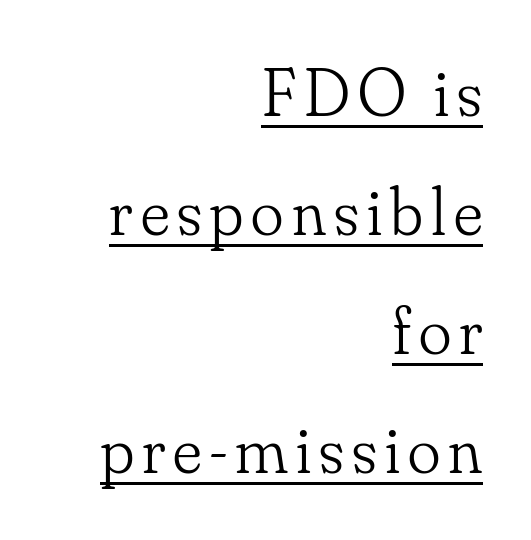
The image shows 68 px light serif type, upright; set right-aligned, line spacing 1.75x, underlined; low stroke contrast and a small x-height.
